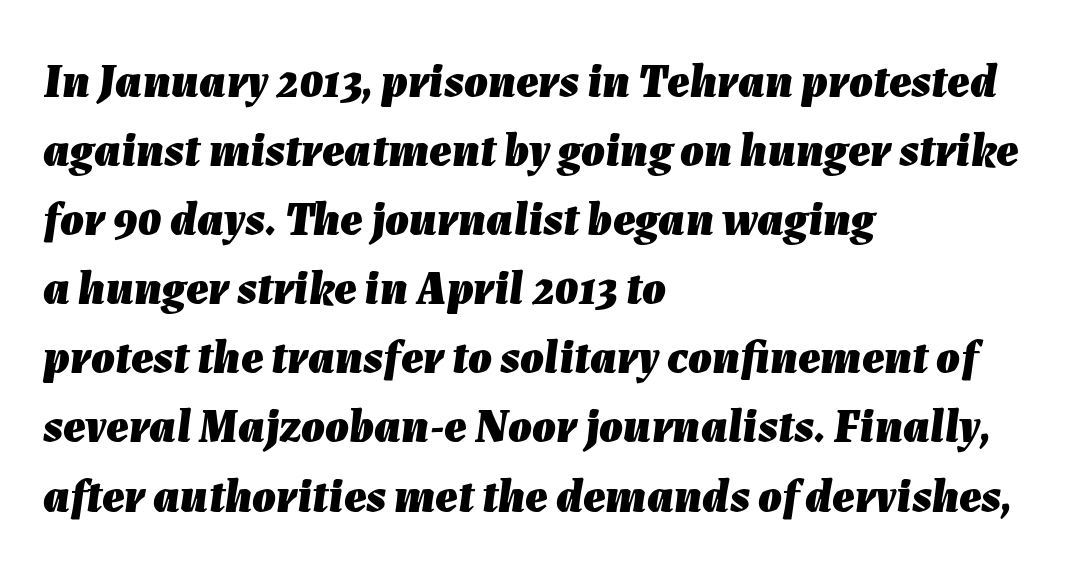
{"italic": "yes", "lean": "right", "slant_degrees": 7, "bold": "yes", "weight": "heavy", "width": "normal", "stroke_contrast": "low", "x_height": "medium", "monospaced": "no", "underline": "no", "align": "left", "line_spacing": "normal", "line_spacing_ratio": 1.47, "letter_spacing": "normal", "letter_spacing_em": 0.0, "glyph_px": 47}
